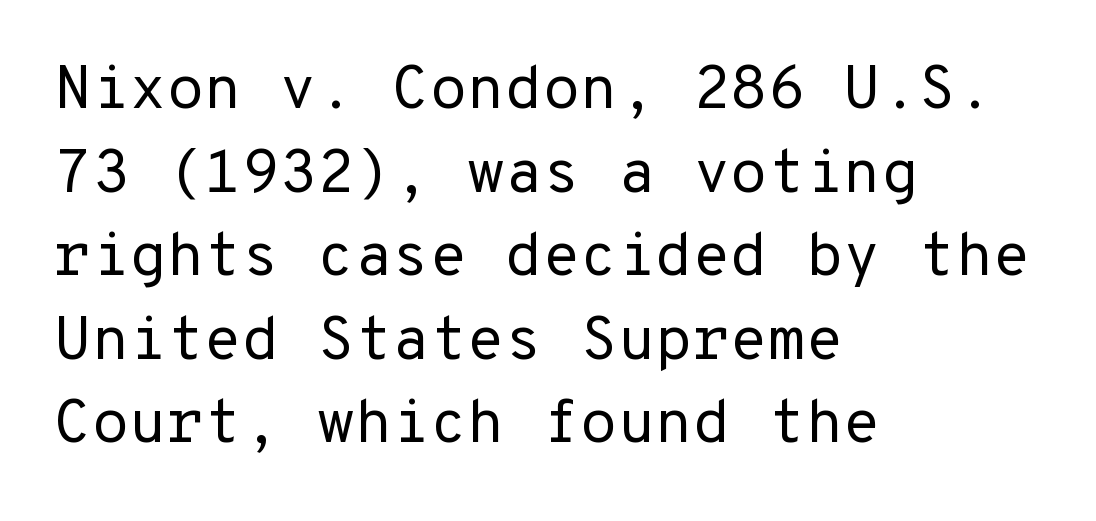
{"serif": "no", "italic": "no", "bold": "no", "weight": "regular", "width": "normal", "stroke_contrast": "low", "x_height": "medium", "underline": "no", "align": "left", "line_spacing": "normal", "line_spacing_ratio": 1.37, "letter_spacing": "normal", "letter_spacing_em": 0.0, "glyph_px": 61}
